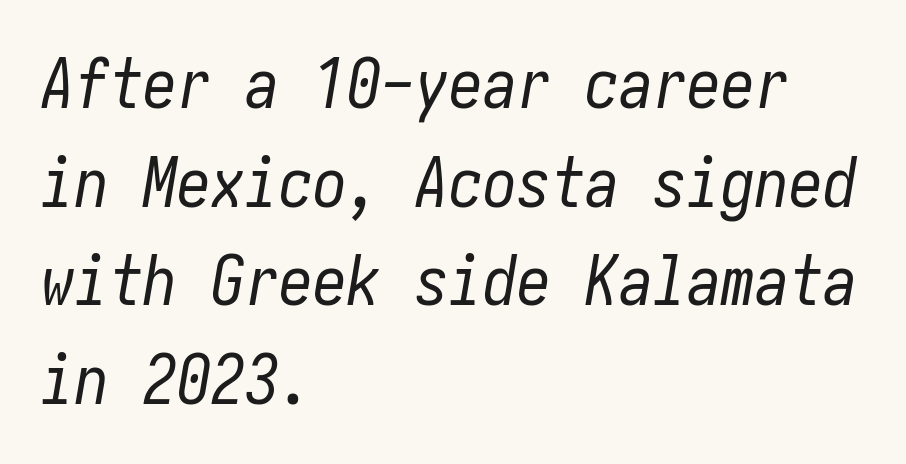
{"italic": "yes", "lean": "right", "slant_degrees": 10, "bold": "no", "weight": "regular", "width": "condensed", "stroke_contrast": "low", "x_height": "medium", "underline": "no", "align": "left", "line_spacing": "normal", "line_spacing_ratio": 1.45, "letter_spacing": "normal", "letter_spacing_em": 0.0, "glyph_px": 68}
